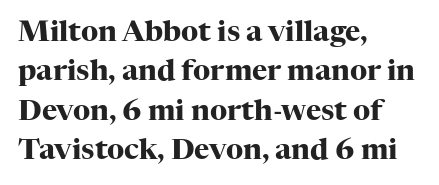
The image shows 29 px heavy serif type, upright; set left-aligned, normal line spacing (1.36x), normal letter spacing, not underlined; high stroke contrast and a medium x-height.
